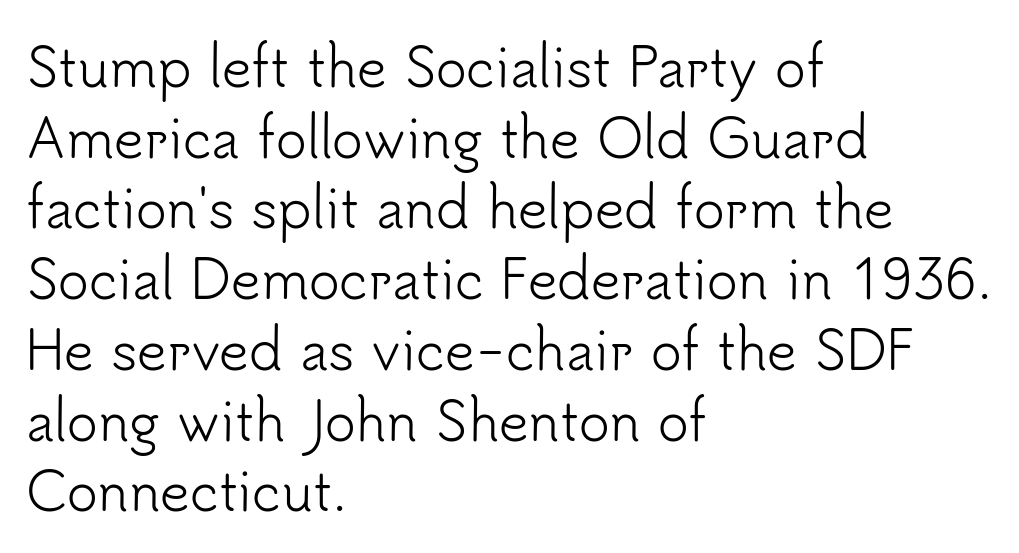
The image shows 52 px light sans-serif type, upright; set left-aligned, normal line spacing (1.36x), normal letter spacing, not underlined; low stroke contrast and a small x-height.
